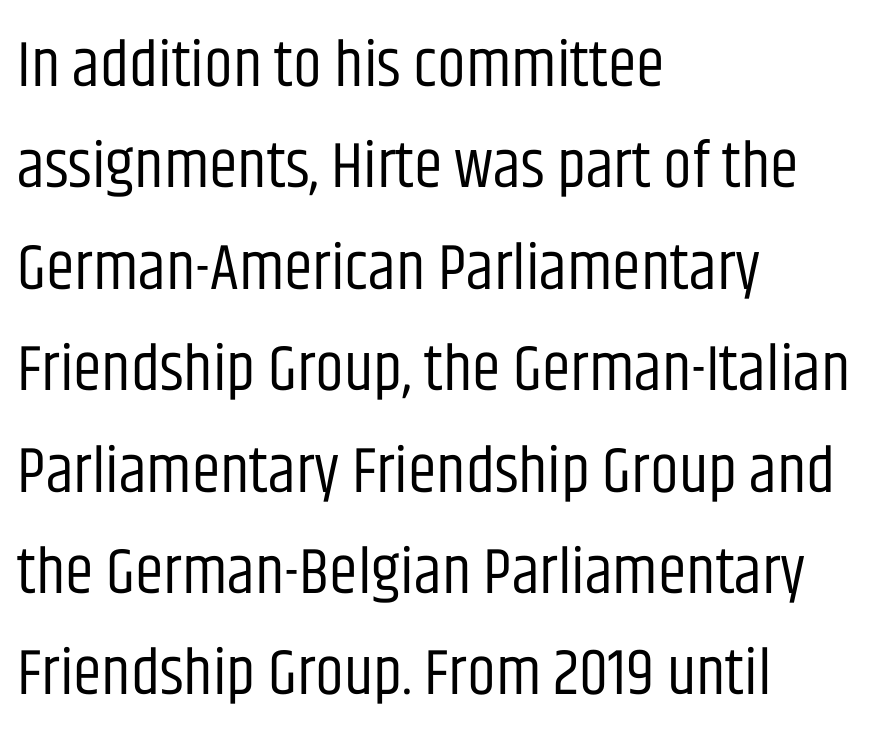
These lines are composed in type without serifs. Where is the straight margin? On the left. Think of a printed novel: that variable character pitch is what you see here. Compared with a typical body face, this is equally light or lighter still.
